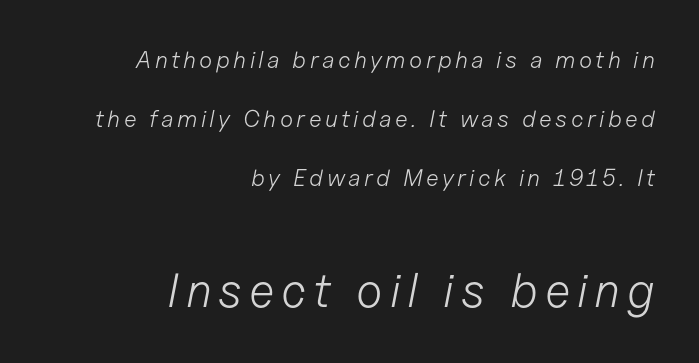
{"italic": "yes", "lean": "right", "slant_degrees": 11, "bold": "no", "weight": "light", "width": "normal", "stroke_contrast": "low", "x_height": "medium", "monospaced": "no", "underline": "no", "align": "right", "line_spacing": "loose", "line_spacing_ratio": 2.46, "larger_block": "second", "size_ratio": 2.0, "glyph_px": 48}
